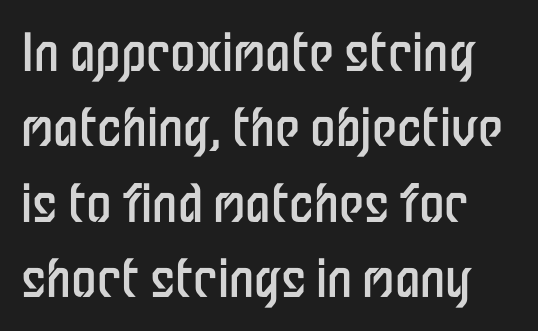
The image shows 51 px regular-weight, condensed sans-serif type, upright; set normal line spacing (1.48x), normal letter spacing, not underlined; low stroke contrast and a medium x-height.
